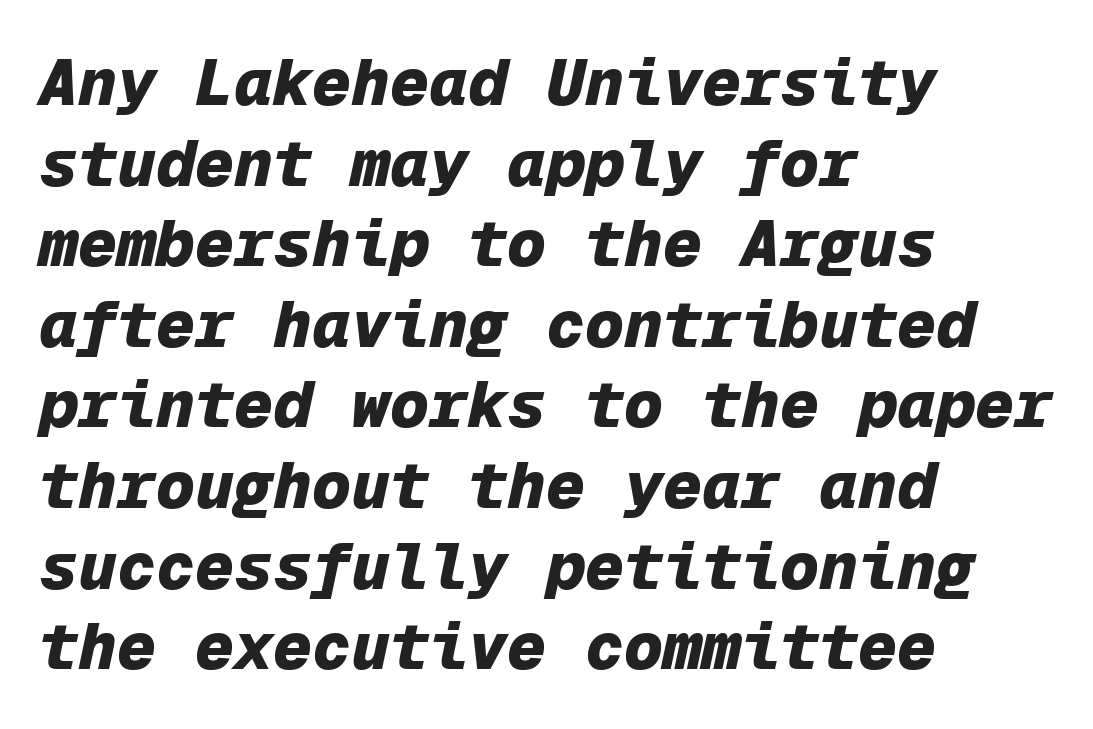
The image shows 65 px heavy type, italic (leaning right), monospaced; set left-aligned, line spacing 1.24x, normal letter spacing, not underlined; low stroke contrast and a medium x-height.
